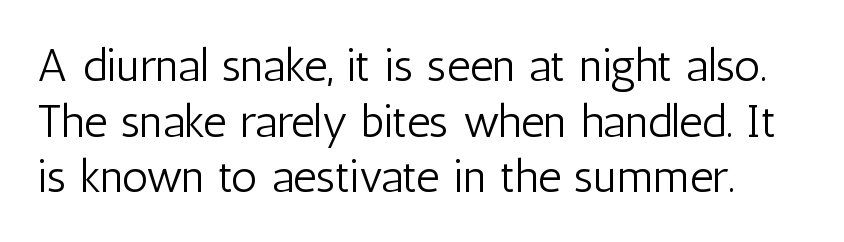
The image shows 46 px light, condensed sans-serif type, upright; set line spacing 1.21x, normal letter spacing, not underlined; low stroke contrast and a medium x-height.
